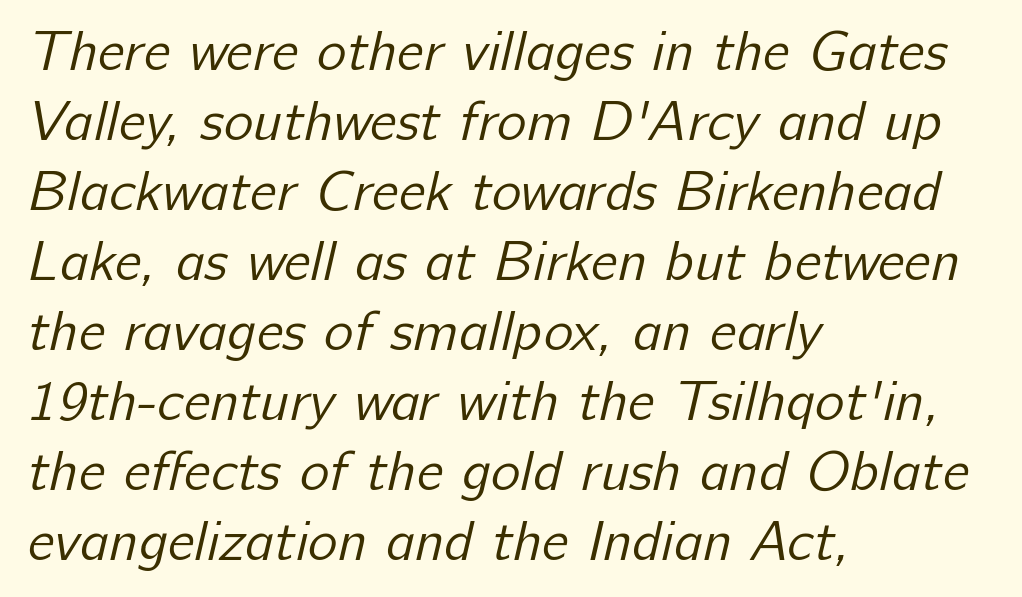
Q: Is the text bold? A: No.
Q: Is the typeface a serif or a sans-serif typeface? A: Sans-serif.
Q: Is the text underlined? A: No.
Q: How is the paragraph aligned? A: Left-aligned.
Q: Is the spacing between letters normal or unusually wide? A: Normal.
Q: Is the spacing between lines tight, normal or loose? A: Normal.
Q: Width (condensed, normal, or wide)? A: Normal.
Q: Stroke contrast? A: Low.
Q: x-height? A: Medium.
Q: Monospaced? A: No.
